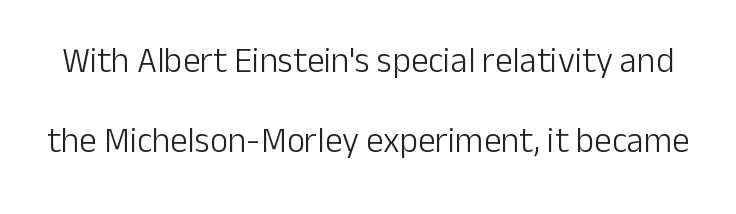
{"serif": "no", "italic": "no", "bold": "no", "weight": "light", "width": "normal", "stroke_contrast": "low", "x_height": "medium", "monospaced": "no", "underline": "no", "line_spacing": "loose", "line_spacing_ratio": 2.28, "letter_spacing": "normal", "letter_spacing_em": 0.0, "glyph_px": 35}
